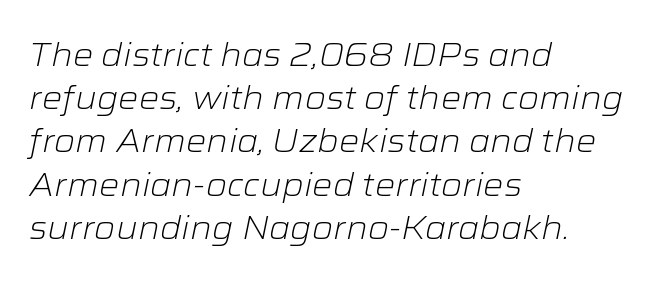
Q: Is the text bold? A: No.
Q: Is the text italic (slanted)? A: Yes, it leans right by about 12 degrees.
Q: Is the text underlined? A: No.
Q: How is the paragraph aligned? A: Left-aligned.
Q: Is the spacing between letters normal or unusually wide? A: Normal.
Q: Is the spacing between lines tight, normal or loose? A: Normal.
Q: Width (condensed, normal, or wide)? A: Wide.
Q: Stroke contrast? A: Low.
Q: x-height? A: Medium.
Q: Monospaced? A: No.
